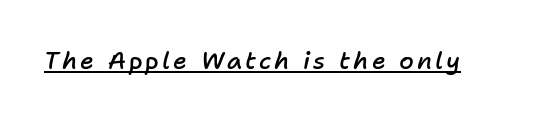
These lines carry some extra weight — a demibold, not a full bold. The glyphs look as if they've been sheared to an angle. These characters rest on top of a visible drawn line.
